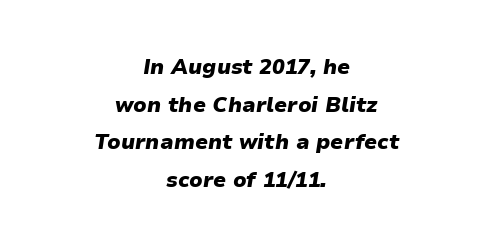
Caption: standard tracking, unaltered. Only glyphs here, with clear space below each row. Characters are canted at an angle relative to the baseline's perpendicular. Both edges are ragged and mirror each other, which tells us the setting is centered.
